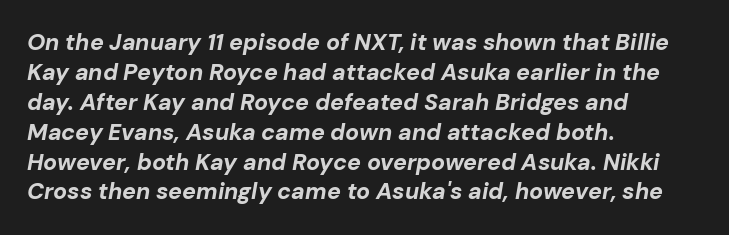
The image shows 23 px bold type, italic (leaning right); set left-aligned, normal line spacing (1.3x), normal letter spacing, not underlined.
